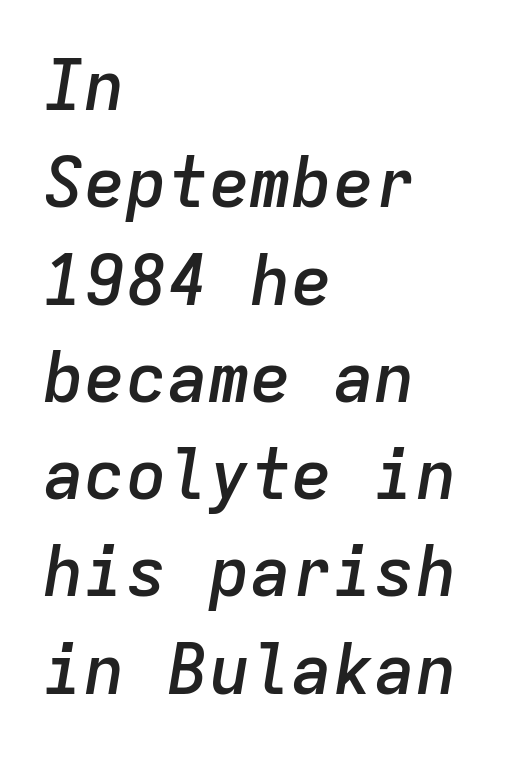
Typesetter's note: demi weight, one step under bold. Honestly, the letter spacing is just normal — you wouldn't notice it. A typesetter would call this leading conventional body-copy spacing. Is the block centered? No — it sits flush against the left margin. Style check: oblique.
